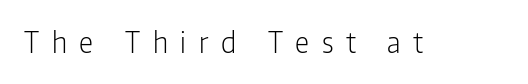
The image shows 28 px light, condensed sans-serif type, upright; set unusually wide letter spacing (+0.45 em), not underlined; low stroke contrast and a medium x-height.
